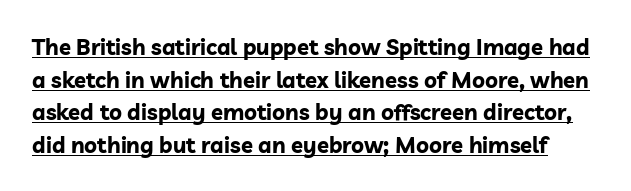
{"italic": "no", "bold": "yes", "underline": "yes", "line_spacing": "normal", "line_spacing_ratio": 1.48, "letter_spacing": "normal", "letter_spacing_em": 0.0, "glyph_px": 22}
